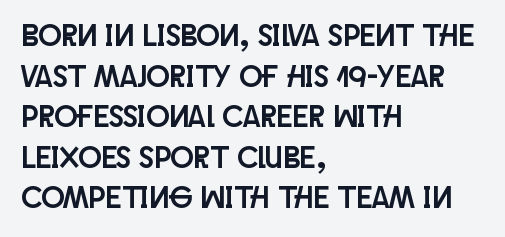
The image shows 31 px condensed sans-serif type, upright; set left-aligned, normal line spacing (1.31x), normal letter spacing, not underlined; low stroke contrast and a large x-height.
